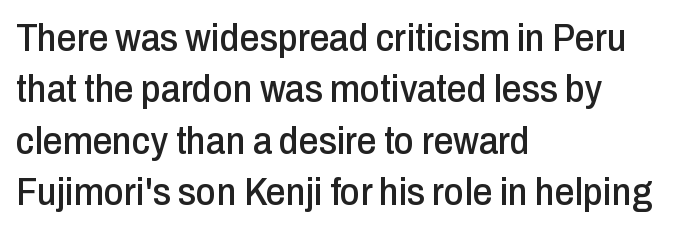
Look at the bottom of the vertical strokes: they stop flat, with no serifs. A typesetter would mark this as roman, not italic. The face used here is proportionally spaced, like ordinary book or web type. A classic flush-left, rag-right setting is used for this passage. Caption: standard tracking, unaltered.
